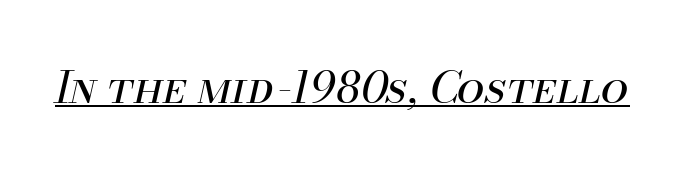
Q: Is the text bold? A: No.
Q: Is the text italic (slanted)? A: Yes, it leans right by about 13 degrees.
Q: Is the text underlined? A: Yes.
Q: Is the spacing between letters normal or unusually wide? A: Normal.
Q: Width (condensed, normal, or wide)? A: Normal.
Q: Stroke contrast? A: Medium.
Q: x-height? A: Small.
Q: Monospaced? A: No.
